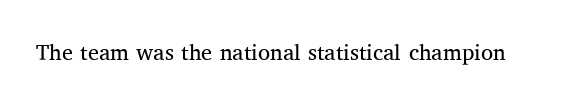
{"italic": "no", "bold": "no", "underline": "no", "letter_spacing": "normal", "letter_spacing_em": 0.0, "glyph_px": 22}
